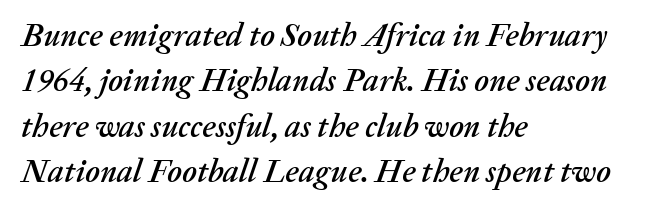
Q: Is the text italic (slanted)? A: Yes, it leans right by about 20 degrees.
Q: Is the text underlined? A: No.
Q: How is the paragraph aligned? A: Left-aligned.
Q: Is the spacing between letters normal or unusually wide? A: Normal.
Q: Is the spacing between lines tight, normal or loose? A: Normal.
Q: Width (condensed, normal, or wide)? A: Normal.
Q: Stroke contrast? A: Medium.
Q: x-height? A: Medium.
Q: Monospaced? A: No.
